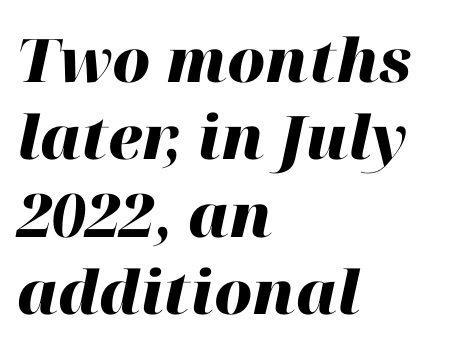
The image shows 60 px heavy type, italic (leaning right); set left-aligned, normal line spacing (1.29x), normal letter spacing, not underlined; high stroke contrast and a medium x-height.
